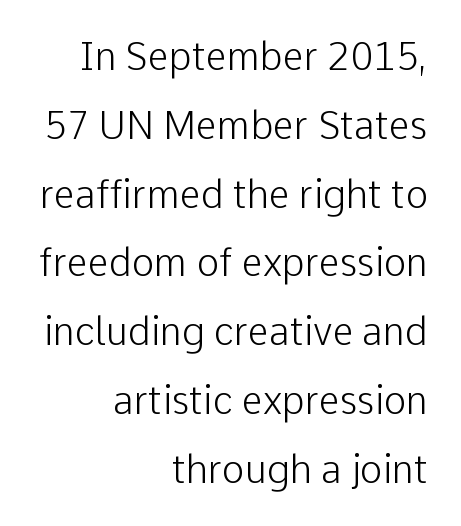
The font's upright variant was chosen for this text. Descender tails drop into unmarked territory. The weight would be labelled regular, book, light, or lighter still. This sample has the flowing, uneven cadence of proportional lettering. The text was rendered using a sans face with plain stroke endings.
